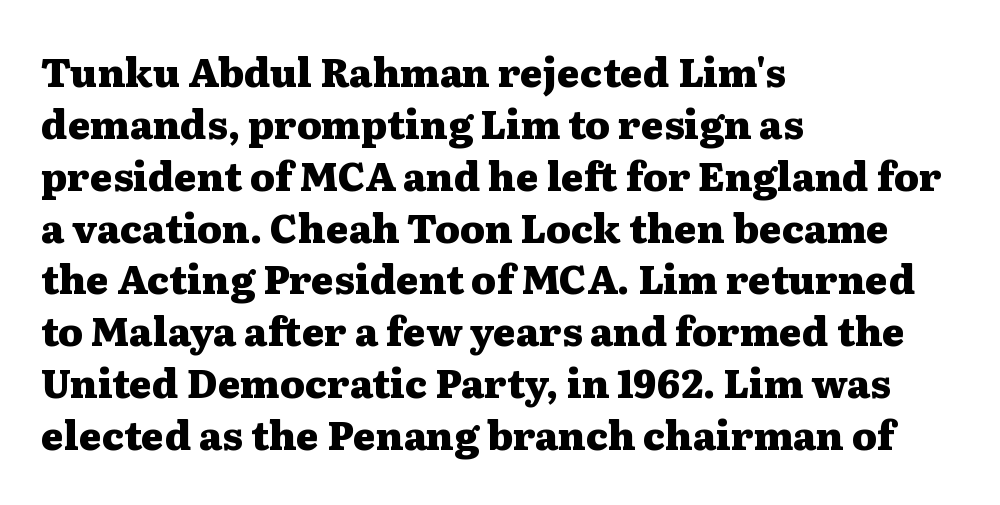
The image shows 39 px heavy, wide serif type, upright; set left-aligned, normal line spacing (1.33x), normal letter spacing, not underlined; medium stroke contrast and a medium x-height.
